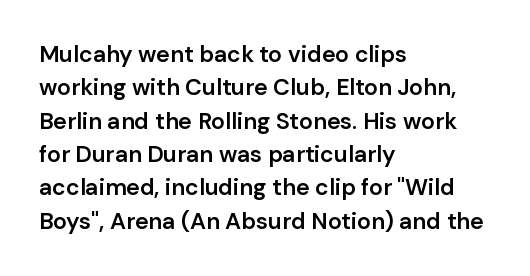
{"italic": "no", "bold": "semi", "underline": "no", "align": "left", "line_spacing": "normal", "line_spacing_ratio": 1.45, "letter_spacing": "normal", "letter_spacing_em": 0.0, "glyph_px": 23}
